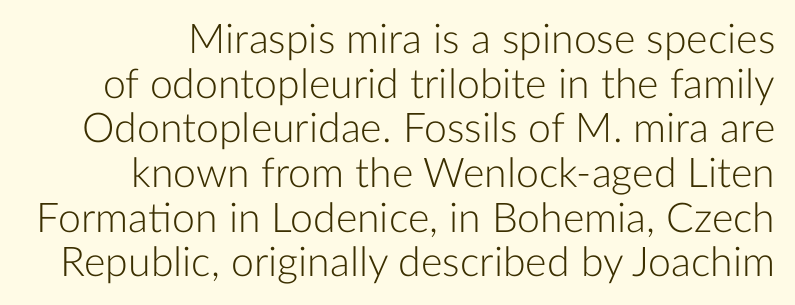
The image shows 41 px light sans-serif type, upright; set tight line spacing (1.09x), normal letter spacing, not underlined; low stroke contrast and a medium x-height.
